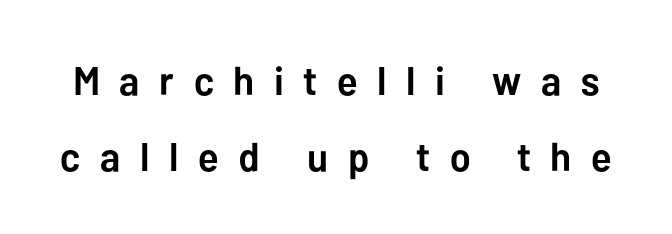
The image shows 40 px semibold sans-serif type, upright; set line spacing 1.89x, unusually wide letter spacing (+0.49 em), not underlined; low stroke contrast and a medium x-height.
